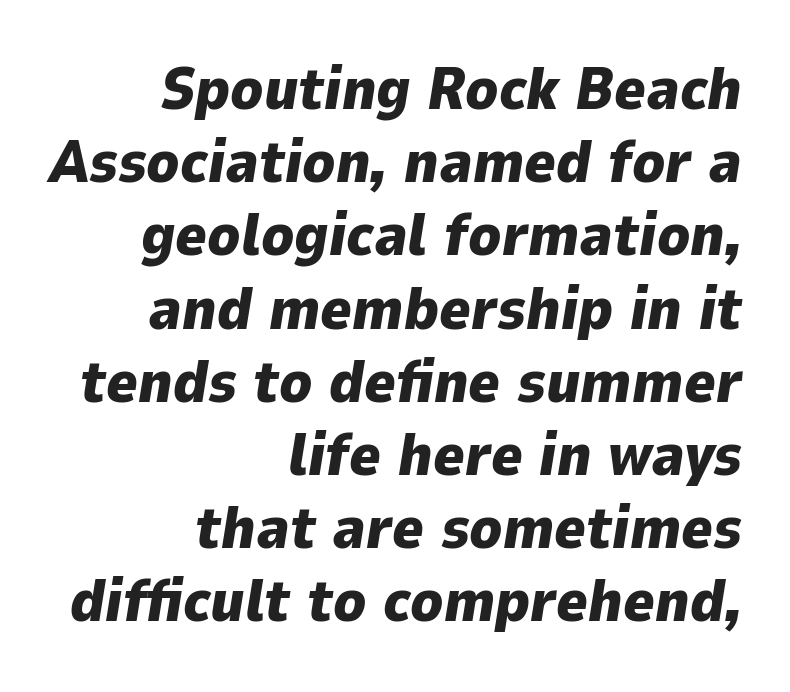
The image shows 60 px heavy type, italic (leaning right); set right-aligned, line spacing 1.22x, normal letter spacing, not underlined; low stroke contrast and a medium x-height.
